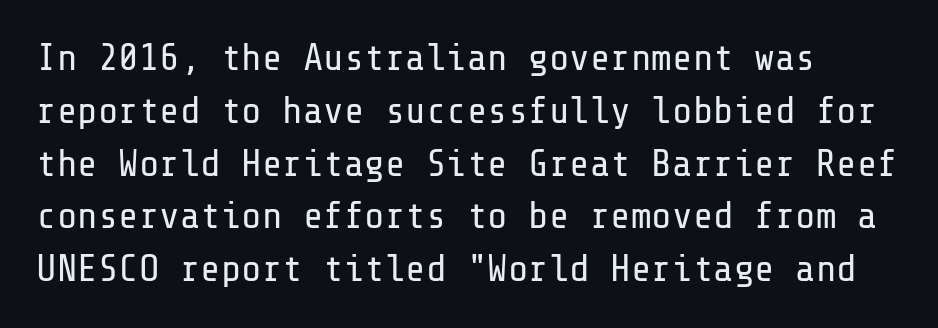
Q: Is the text bold? A: No.
Q: Is the text italic (slanted)? A: No, it is upright.
Q: Is the typeface a serif or a sans-serif typeface? A: Sans-serif.
Q: Is the text underlined? A: No.
Q: Is the spacing between letters normal or unusually wide? A: Normal.
Q: Is the spacing between lines tight, normal or loose? A: Normal.
Q: Width (condensed, normal, or wide)? A: Normal.
Q: Stroke contrast? A: Low.
Q: x-height? A: Medium.
